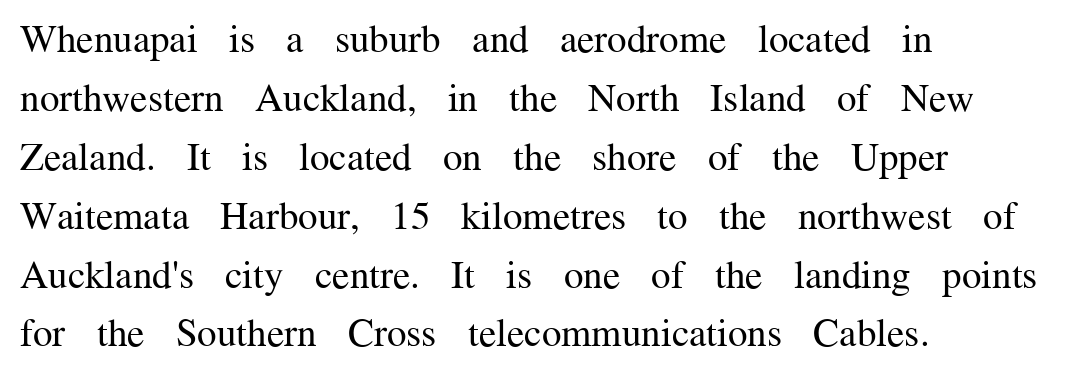
Q: Is the text bold? A: No.
Q: Is the text italic (slanted)? A: No, it is upright.
Q: Is the typeface a serif or a sans-serif typeface? A: Serif.
Q: Is the text underlined? A: No.
Q: How is the paragraph aligned? A: Left-aligned.
Q: Is the spacing between letters normal or unusually wide? A: Normal.
Q: Is the spacing between lines tight, normal or loose? A: Normal.
Q: Width (condensed, normal, or wide)? A: Normal.
Q: Stroke contrast? A: Medium.
Q: x-height? A: Medium.
Q: Monospaced? A: No.
